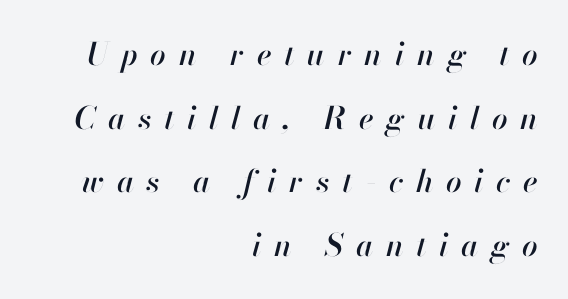
{"italic": "yes", "lean": "right", "slant_degrees": 13, "width": "normal", "stroke_contrast": "high", "x_height": "small", "monospaced": "no", "underline": "no", "align": "right", "line_spacing": "loose", "line_spacing_ratio": 2.05, "letter_spacing": "wide", "letter_spacing_em": 0.41, "glyph_px": 31}
